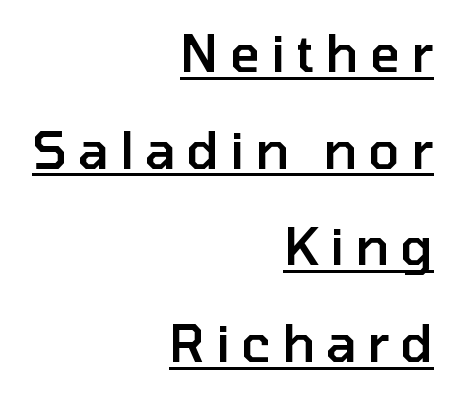
There is plenty of visible air inserted between adjacent glyphs. The passage shown is typed in a proportional face where columns would drift. Notice how the passage keeps a crisp vertical edge on the right only. A sans-serif font was chosen for this passage.
